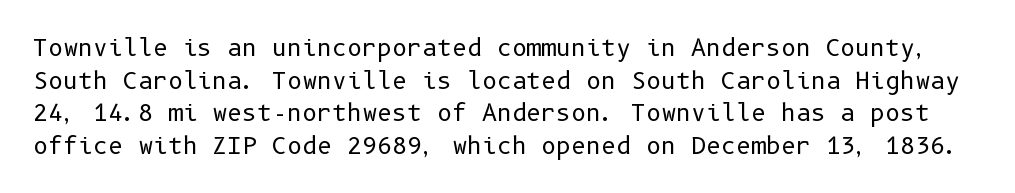
Q: Is the text bold? A: No.
Q: Is the text italic (slanted)? A: No, it is upright.
Q: Is the text underlined? A: No.
Q: Is the spacing between letters normal or unusually wide? A: Normal.
Q: Is the spacing between lines tight, normal or loose? A: Normal.
